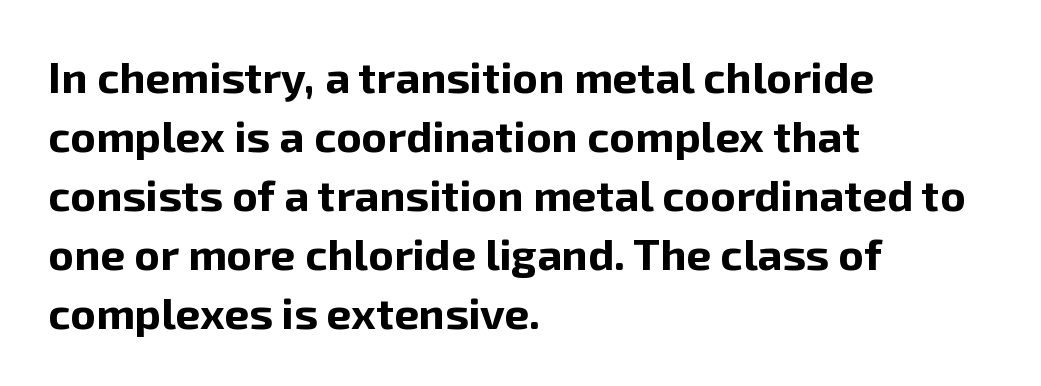
The image shows 44 px bold sans-serif type, upright; set left-aligned, normal line spacing (1.34x), normal letter spacing, not underlined; low stroke contrast and a medium x-height.
